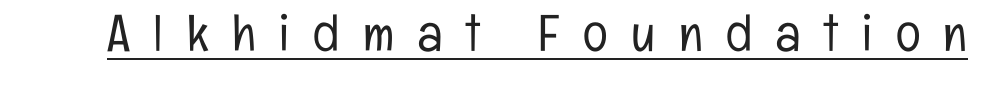
The image shows 52 px light, condensed sans-serif type, upright; set unusually wide letter spacing (+0.45 em), underlined; low stroke contrast and a medium x-height.
